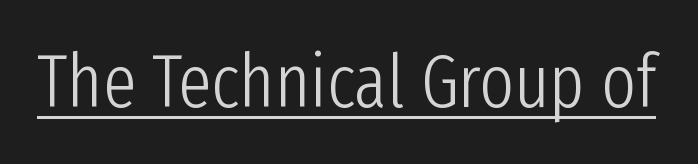
{"serif": "no", "italic": "no", "bold": "no", "weight": "light", "width": "condensed", "stroke_contrast": "low", "x_height": "medium", "monospaced": "no", "underline": "yes", "letter_spacing": "normal", "letter_spacing_em": 0.0, "glyph_px": 74}
